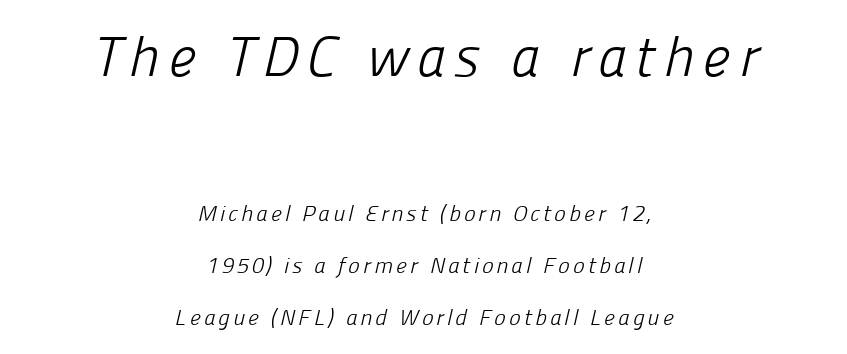
{"serif": "no", "bold": "no", "weight": "light", "width": "normal", "stroke_contrast": "low", "x_height": "medium", "monospaced": "no", "underline": "no", "align": "center", "line_spacing": "loose", "line_spacing_ratio": 2.36, "larger_block": "first", "size_ratio": 2.55, "glyph_px": 56}
